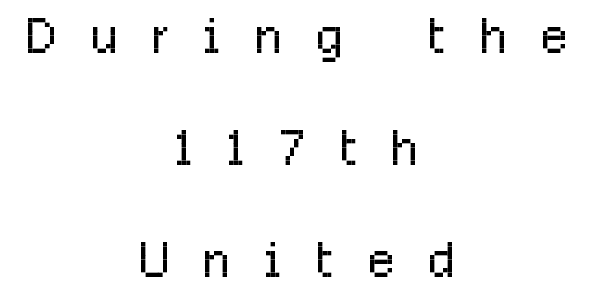
{"serif": "no", "italic": "no", "bold": "no", "weight": "light", "width": "condensed", "stroke_contrast": "low", "x_height": "medium", "monospaced": "no", "underline": "no", "align": "center", "line_spacing": "normal", "line_spacing_ratio": 1.6, "letter_spacing": "wide", "letter_spacing_em": 0.49, "glyph_px": 70}
